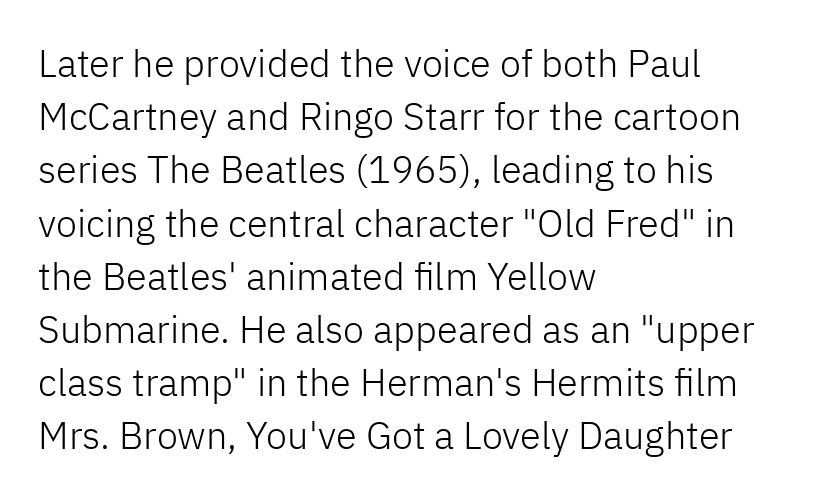
The image shows 38 px light sans-serif type, upright; set left-aligned, normal line spacing (1.4x), normal letter spacing, not underlined; low stroke contrast and a medium x-height.
